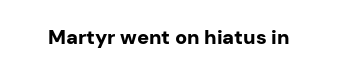
The image shows 20 px bold type, upright; set normal letter spacing, not underlined.
